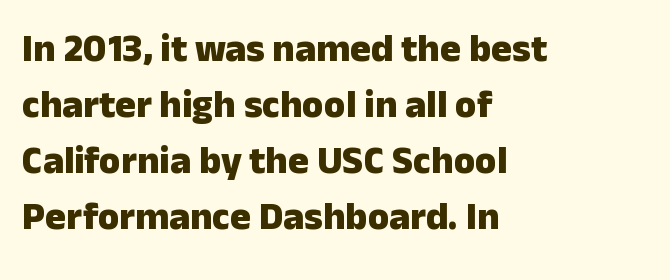
The image shows 39 px heavy sans-serif type, upright; set left-aligned, normal line spacing (1.44x), normal letter spacing, not underlined; low stroke contrast and a medium x-height.
